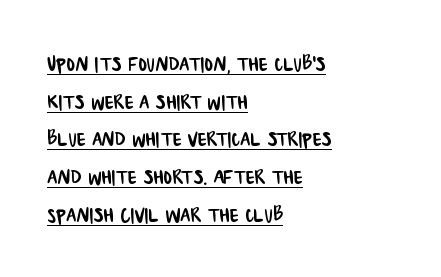
Q: Is the text underlined? A: Yes.
Q: How is the paragraph aligned? A: Left-aligned.
Q: Is the spacing between letters normal or unusually wide? A: Normal.
Q: Is the spacing between lines tight, normal or loose? A: Normal.
